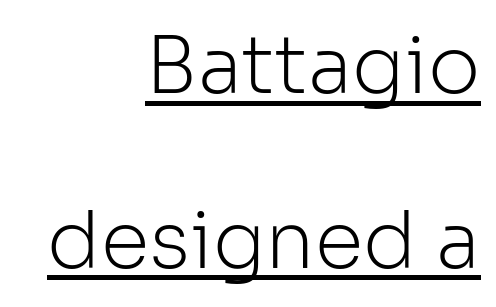
A typographer would call this underscored text. The gaps between neighbouring characters are ordinary and unremarkable. The face used here is a sans, in the tradition of grotesques and geometrics. This sample has the flowing, uneven cadence of proportional lettering. Nope, not italic — everything's standing straight.
